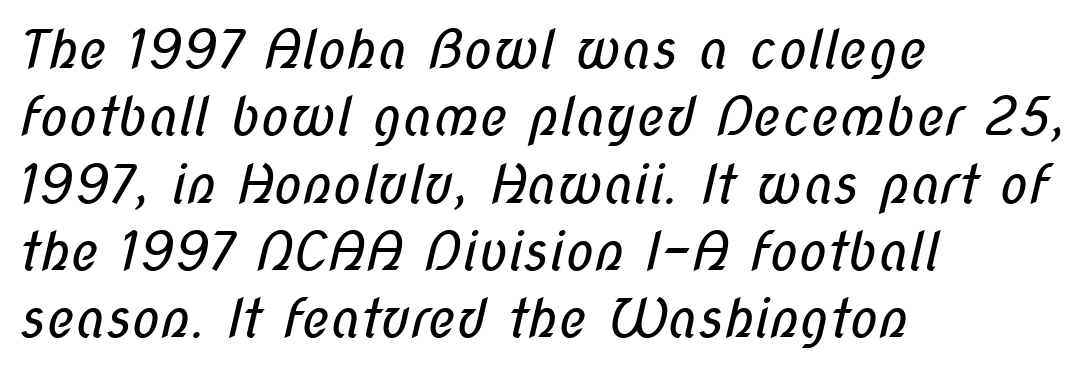
{"serif": "no", "bold": "no", "weight": "regular", "width": "condensed", "stroke_contrast": "low", "x_height": "medium", "monospaced": "no", "underline": "no", "align": "left", "line_spacing": "normal", "line_spacing_ratio": 1.27, "letter_spacing": "normal", "letter_spacing_em": 0.0, "glyph_px": 53}
